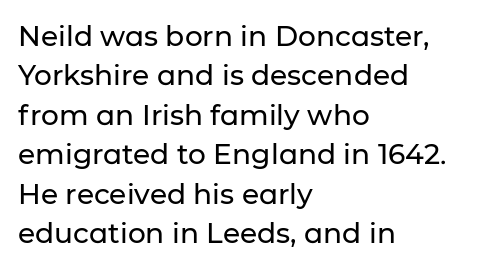
The line texture is even and compact thanks to regular tracking. Note the varied advance widths — an 'i' is clearly narrower than an 'm'. The foot of each line stays bare and open. Serifs: no, the terminals of the letterforms are clean. Compared with typical paragraphs, the rows here are spaced about the same.
